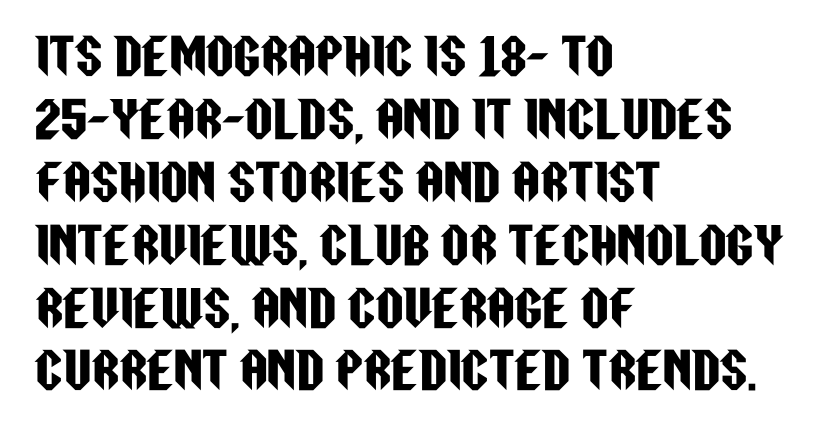
Q: Is the text italic (slanted)? A: No, it is upright.
Q: Is the typeface a serif or a sans-serif typeface? A: Sans-serif.
Q: Is the text underlined? A: No.
Q: How is the paragraph aligned? A: Left-aligned.
Q: Is the spacing between letters normal or unusually wide? A: Normal.
Q: Is the spacing between lines tight, normal or loose? A: Normal.
Q: Width (condensed, normal, or wide)? A: Condensed.
Q: Stroke contrast? A: Low.
Q: x-height? A: Large.
Q: Monospaced? A: No.
